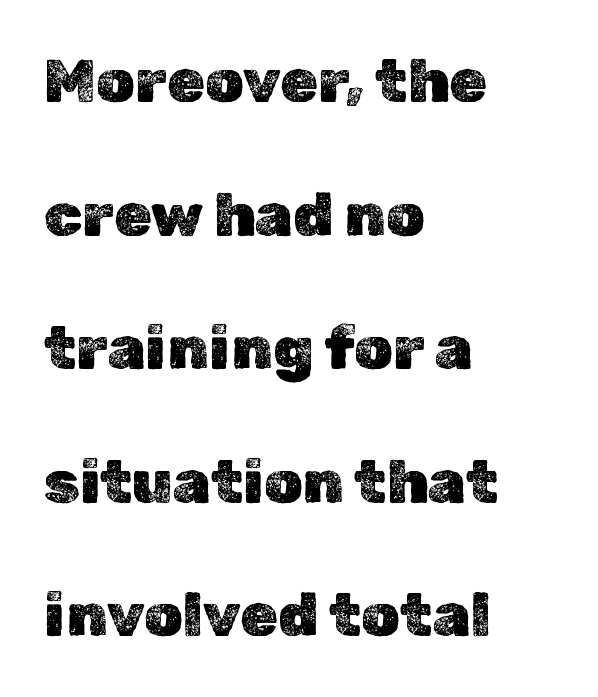
Q: Is the text italic (slanted)? A: No, it is upright.
Q: Is the text underlined? A: No.
Q: How is the paragraph aligned? A: Left-aligned.
Q: Is the spacing between letters normal or unusually wide? A: Normal.
Q: Is the spacing between lines tight, normal or loose? A: Loose.
Q: Width (condensed, normal, or wide)? A: Normal.
Q: x-height? A: Medium.
Q: Monospaced? A: No.
